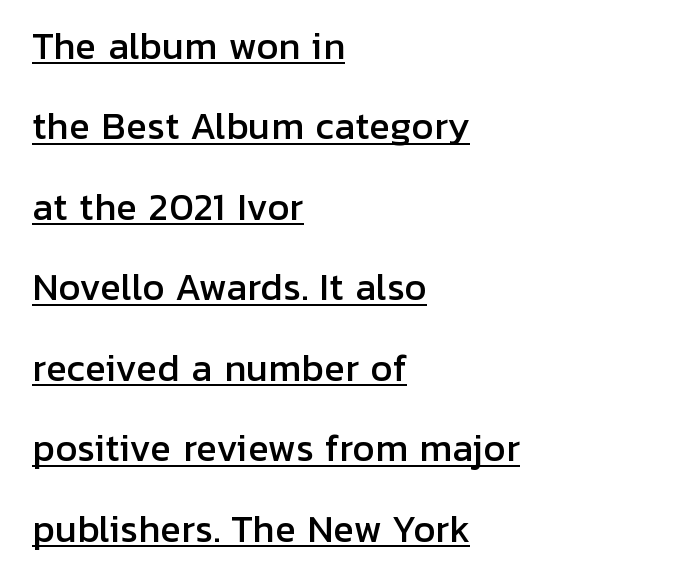
{"serif": "no", "italic": "no", "width": "normal", "stroke_contrast": "low", "x_height": "medium", "monospaced": "no", "underline": "yes", "align": "left", "line_spacing": "loose", "line_spacing_ratio": 2.3, "letter_spacing": "normal", "letter_spacing_em": 0.0, "glyph_px": 35}
